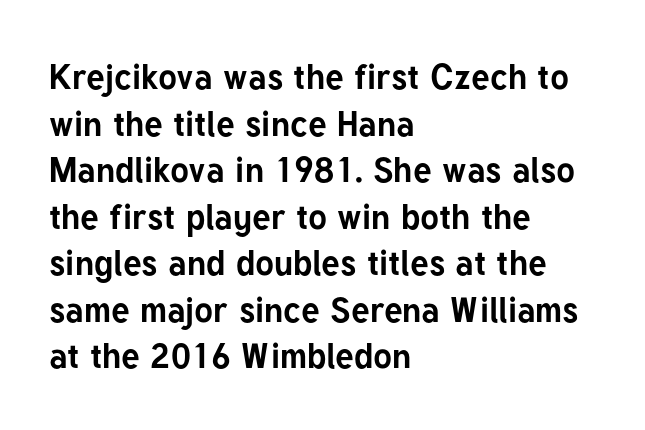
The image shows 35 px bold sans-serif type, upright; set left-aligned, normal line spacing (1.33x), normal letter spacing, not underlined; low stroke contrast and a medium x-height.
